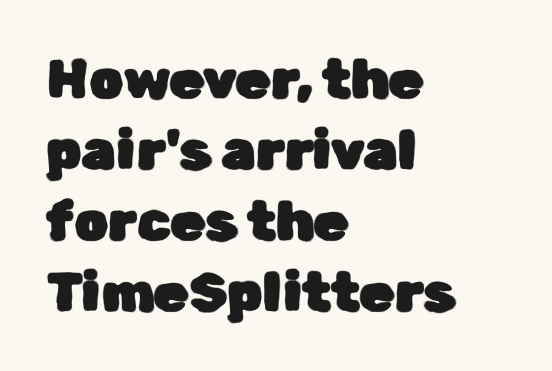
Spacing verdict: proportional, widths tailored to each character. The text was rendered using a sans face with plain stroke endings. The zone under the glyphs is completely vacant. Line starts are locked; line ends wander. Standard letterfit; no display-style spreading of the glyphs.
